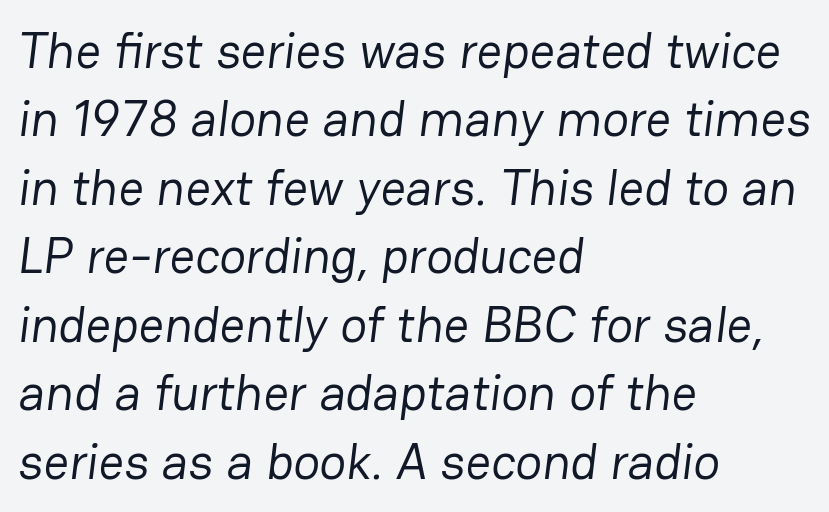
Q: Is the text bold? A: No.
Q: Is the typeface a serif or a sans-serif typeface? A: Sans-serif.
Q: Is the text underlined? A: No.
Q: How is the paragraph aligned? A: Left-aligned.
Q: Is the spacing between letters normal or unusually wide? A: Normal.
Q: Is the spacing between lines tight, normal or loose? A: Normal.
Q: Width (condensed, normal, or wide)? A: Normal.
Q: Stroke contrast? A: Low.
Q: x-height? A: Medium.
Q: Monospaced? A: No.
